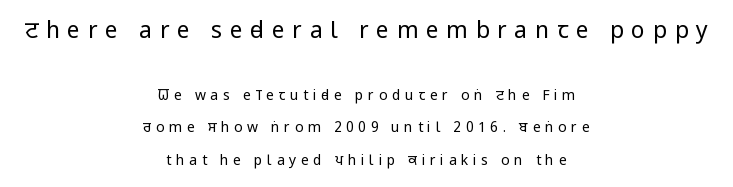
Q: Is the text bold? A: No.
Q: Is the text italic (slanted)? A: No, it is upright.
Q: Is the text underlined? A: No.
Q: How is the paragraph aligned? A: Centered.
Q: Is the spacing between letters normal or unusually wide? A: Unusually wide.
Q: Is the spacing between lines tight, normal or loose? A: Loose.
Q: Which block of text is set in a larger size, the first (top) or the second (bottom)? A: The first (top) one.
